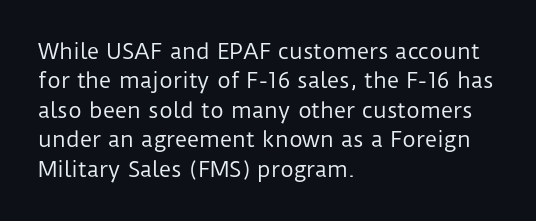
Q: Is the text bold? A: No.
Q: Is the text italic (slanted)? A: No, it is upright.
Q: Is the text underlined? A: No.
Q: How is the paragraph aligned? A: Left-aligned.
Q: Is the spacing between letters normal or unusually wide? A: Normal.
Q: Is the spacing between lines tight, normal or loose? A: Normal.
